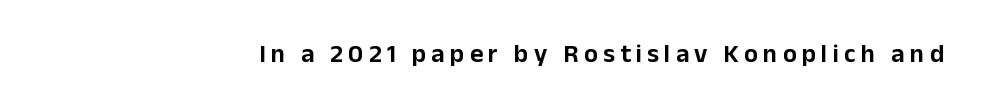
Posture: upright roman. Nobody drew a line under any word here. Honestly, the letter spacing is so wide it's the main thing you notice.
